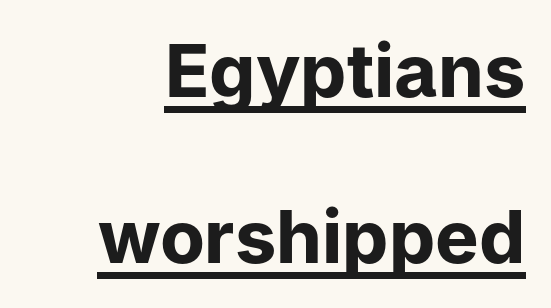
The line texture is even and compact thanks to regular tracking. The passage shown is underscored from start to finish. The letters advance in unequal steps, a hallmark of proportional type. The passage shown stacks its lines with a broad gap.
